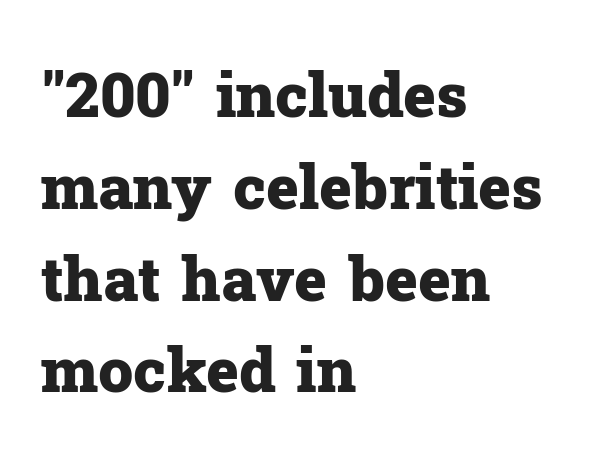
In terms of weight, the rendering is a true, heavy bold. Where is the straight margin? On the left. You could call the tracking neutral — neither tight nor loose. What's the leading like? Ordinary, nothing unusual. Nope, not italic — everything's standing straight.
